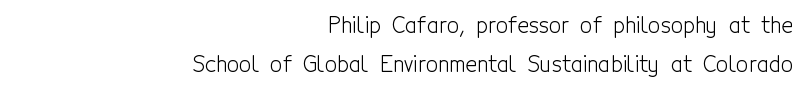
Q: Is the text bold? A: No.
Q: Is the text italic (slanted)? A: No, it is upright.
Q: Is the text underlined? A: No.
Q: How is the paragraph aligned? A: Right-aligned.
Q: Is the spacing between letters normal or unusually wide? A: Normal.
